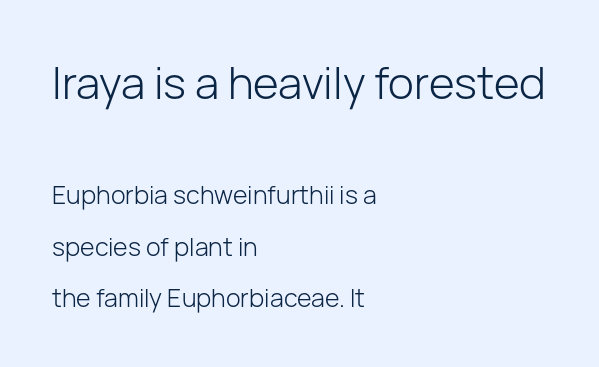
{"serif": "no", "italic": "no", "bold": "no", "weight": "light", "width": "normal", "stroke_contrast": "low", "x_height": "medium", "monospaced": "no", "underline": "no", "align": "left", "line_spacing": "loose", "line_spacing_ratio": 2.05, "letter_spacing": "normal", "letter_spacing_em": 0.0, "larger_block": "first", "size_ratio": 1.76, "glyph_px": 44}
